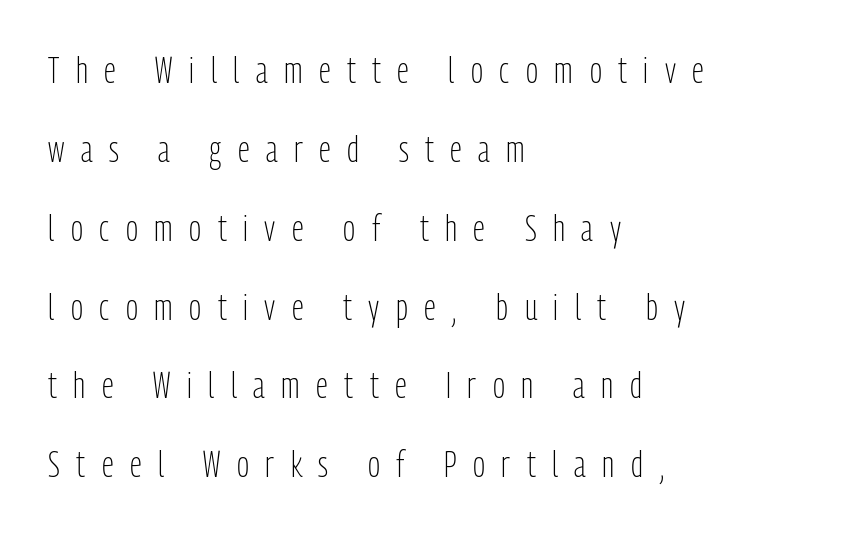
{"serif": "no", "italic": "no", "bold": "no", "weight": "light", "width": "condensed", "stroke_contrast": "low", "x_height": "medium", "monospaced": "no", "underline": "no", "align": "left", "line_spacing": "loose", "line_spacing_ratio": 2.19, "letter_spacing": "wide", "letter_spacing_em": 0.46, "glyph_px": 36}
